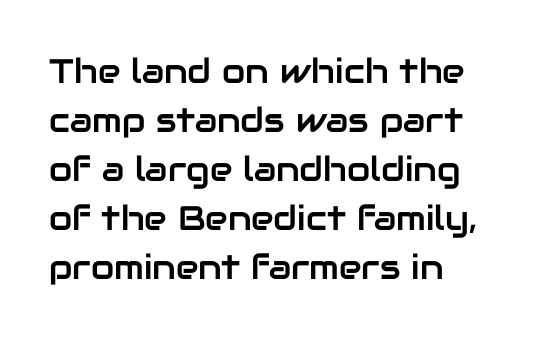
{"serif": "no", "italic": "no", "width": "normal", "stroke_contrast": "low", "x_height": "medium", "monospaced": "no", "underline": "no", "align": "left", "line_spacing": "normal", "line_spacing_ratio": 1.44, "letter_spacing": "normal", "letter_spacing_em": 0.0, "glyph_px": 34}
